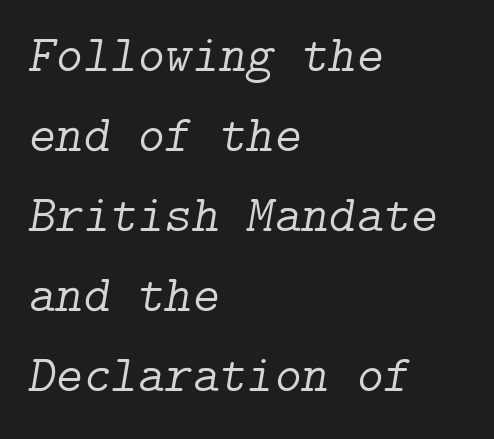
The image shows 52 px light serif type, italic (leaning right); set left-aligned, normal line spacing (1.54x), normal letter spacing, not underlined; low stroke contrast and a medium x-height.
